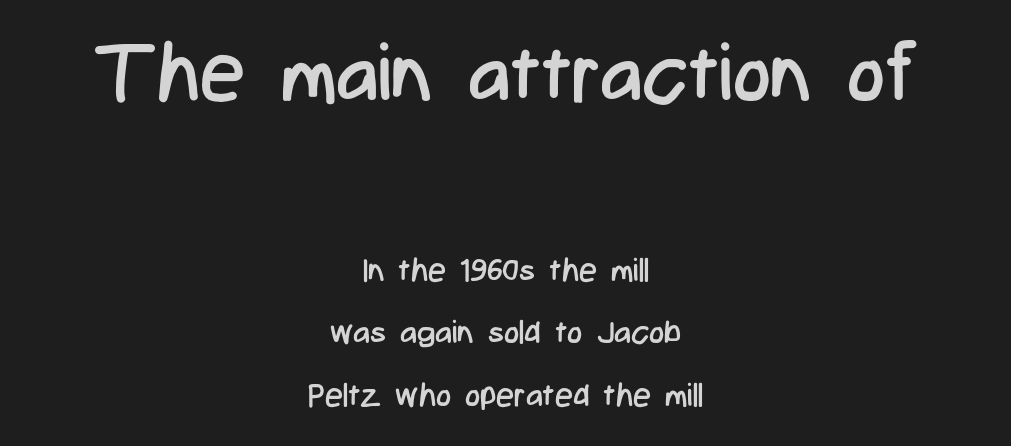
{"serif": "no", "italic": "no", "bold": "no", "weight": "regular", "width": "condensed", "stroke_contrast": "low", "x_height": "medium", "monospaced": "no", "underline": "no", "align": "center", "line_spacing": "loose", "line_spacing_ratio": 1.95, "letter_spacing": "normal", "letter_spacing_em": 0.0, "larger_block": "first", "size_ratio": 2.5, "glyph_px": 80}
